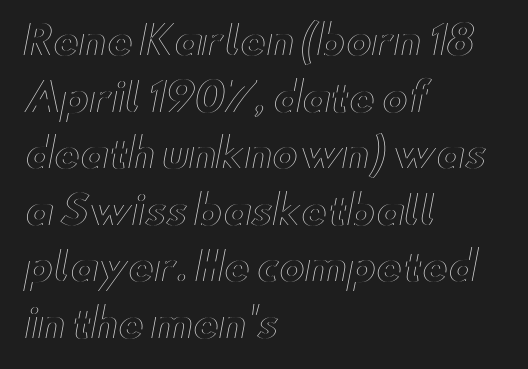
{"width": "wide", "x_height": "small", "monospaced": "no", "underline": "no", "align": "left", "line_spacing": "normal", "line_spacing_ratio": 1.45, "letter_spacing": "normal", "letter_spacing_em": 0.0, "glyph_px": 39}
